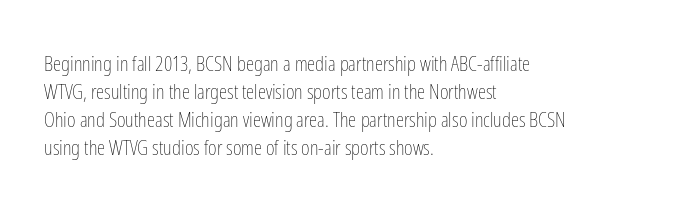
Visually the block forms a straight wall on the left and a jagged coastline on the right. Style check: upright. Bold? No — there's no thickening of the strokes. Notice how descenders clear the ascenders below comfortably — that's standard leading. Each word holds together tightly as a unit, with standard inter-letter gaps.
